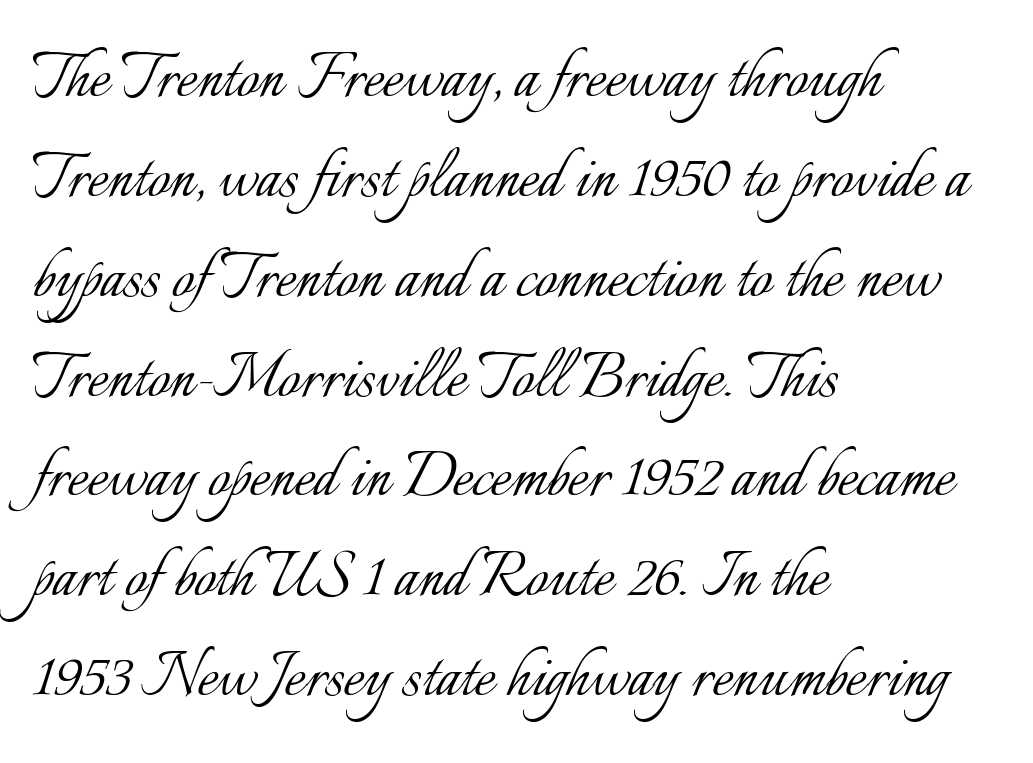
Q: Is the text bold? A: No.
Q: Is the text italic (slanted)? A: Yes.
Q: Is the text underlined? A: No.
Q: How is the paragraph aligned? A: Left-aligned.
Q: Is the spacing between letters normal or unusually wide? A: Normal.
Q: Is the spacing between lines tight, normal or loose? A: Normal.
Q: Width (condensed, normal, or wide)? A: Normal.
Q: Stroke contrast? A: Low.
Q: x-height? A: Small.
Q: Monospaced? A: No.
